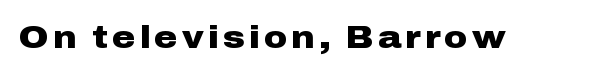
Q: Is the text bold? A: Yes.
Q: Is the text italic (slanted)? A: No, it is upright.
Q: Is the typeface a serif or a sans-serif typeface? A: Sans-serif.
Q: Is the text underlined? A: No.
Q: Width (condensed, normal, or wide)? A: Wide.
Q: Stroke contrast? A: Low.
Q: x-height? A: Medium.
Q: Monospaced? A: No.
